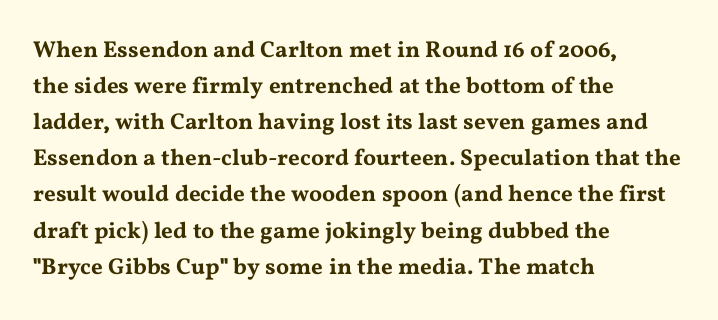
{"italic": "no", "underline": "no", "align": "left", "line_spacing": "normal", "line_spacing_ratio": 1.57, "letter_spacing": "normal", "letter_spacing_em": 0.0, "glyph_px": 23}
